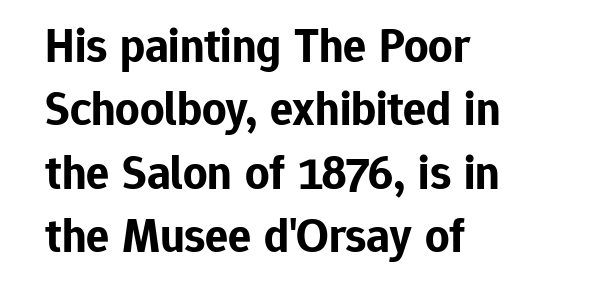
The image shows 48 px bold sans-serif type, upright; set left-aligned, normal line spacing (1.32x), normal letter spacing, not underlined; low stroke contrast and a medium x-height.
